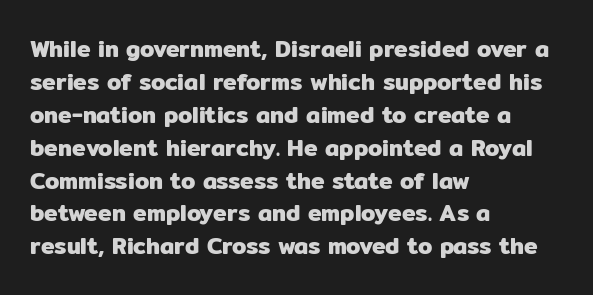
Plain, unruled lines of type. Letter spacing: default. Quick note: interline space is typical. Does the lettering tilt? It doesn't — this is upright. One-word summary of the alignment: left.
